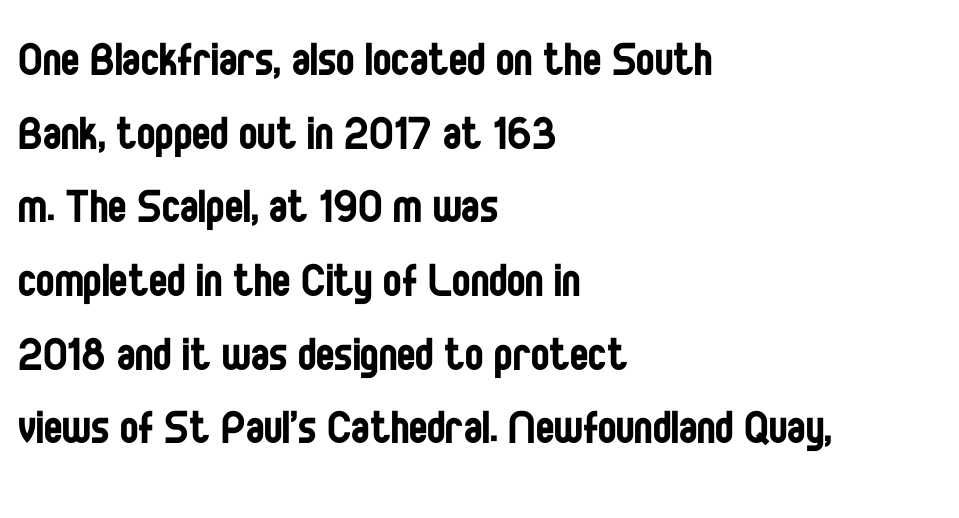
Q: Is the text bold? A: No.
Q: Is the text italic (slanted)? A: No, it is upright.
Q: Is the typeface a serif or a sans-serif typeface? A: Sans-serif.
Q: Is the text underlined? A: No.
Q: How is the paragraph aligned? A: Left-aligned.
Q: Is the spacing between letters normal or unusually wide? A: Normal.
Q: Is the spacing between lines tight, normal or loose? A: Normal.
Q: Width (condensed, normal, or wide)? A: Condensed.
Q: Stroke contrast? A: Low.
Q: x-height? A: Large.
Q: Monospaced? A: No.
